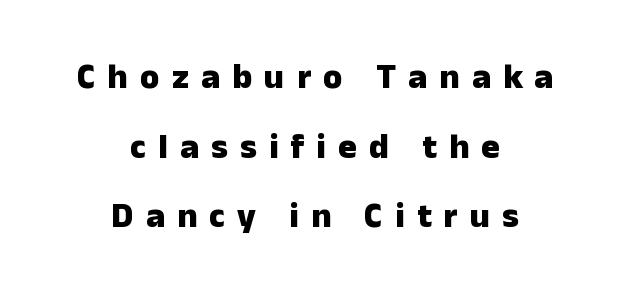
Q: Is the text bold? A: Yes.
Q: Is the text italic (slanted)? A: No, it is upright.
Q: Is the typeface a serif or a sans-serif typeface? A: Sans-serif.
Q: Is the text underlined? A: No.
Q: How is the paragraph aligned? A: Centered.
Q: Is the spacing between letters normal or unusually wide? A: Unusually wide.
Q: Is the spacing between lines tight, normal or loose? A: Loose.
Q: Width (condensed, normal, or wide)? A: Normal.
Q: Stroke contrast? A: Low.
Q: x-height? A: Medium.
Q: Monospaced? A: No.
